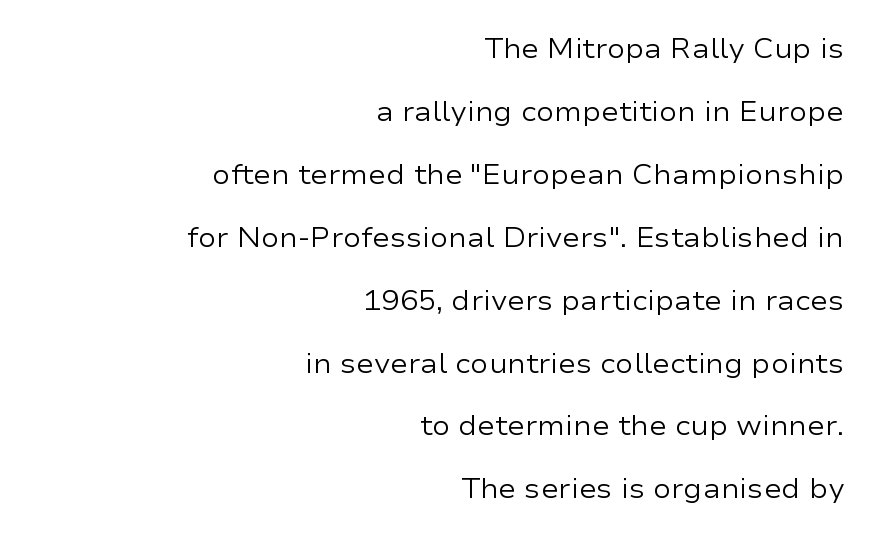
{"italic": "no", "bold": "no", "underline": "no", "align": "right", "line_spacing": "loose", "line_spacing_ratio": 2.33, "letter_spacing": "normal", "letter_spacing_em": 0.0, "glyph_px": 27}
